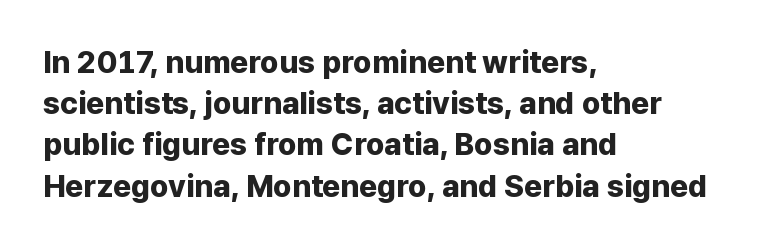
{"serif": "no", "italic": "no", "bold": "yes", "weight": "bold", "width": "normal", "stroke_contrast": "low", "x_height": "medium", "monospaced": "no", "underline": "no", "align": "left", "line_spacing": "normal", "line_spacing_ratio": 1.33, "letter_spacing": "normal", "letter_spacing_em": 0.0, "glyph_px": 31}
